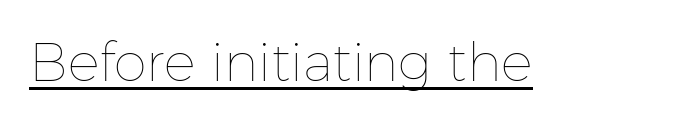
Q: Is the text bold? A: No.
Q: Is the text italic (slanted)? A: No, it is upright.
Q: Is the text underlined? A: Yes.
Q: Is the spacing between letters normal or unusually wide? A: Normal.
Q: Width (condensed, normal, or wide)? A: Normal.
Q: Stroke contrast? A: Low.
Q: x-height? A: Medium.
Q: Monospaced? A: No.
